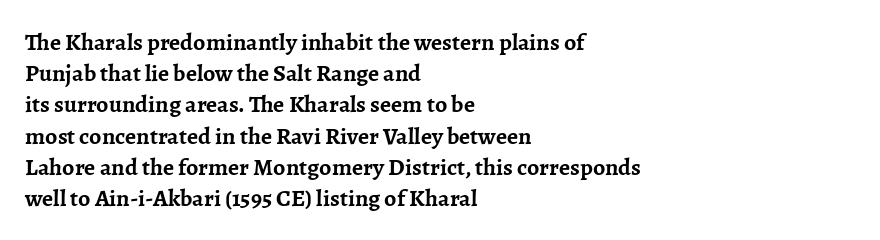
Q: Is the text bold? A: Yes.
Q: Is the text italic (slanted)? A: No, it is upright.
Q: Is the text underlined? A: No.
Q: How is the paragraph aligned? A: Left-aligned.
Q: Is the spacing between letters normal or unusually wide? A: Normal.
Q: Is the spacing between lines tight, normal or loose? A: Normal.
